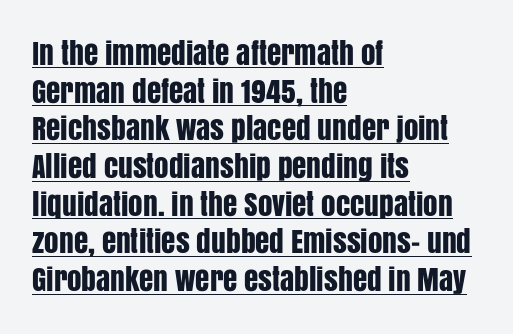
Q: Is the text italic (slanted)? A: No, it is upright.
Q: Is the typeface a serif or a sans-serif typeface? A: Sans-serif.
Q: Is the text underlined? A: Yes.
Q: How is the paragraph aligned? A: Left-aligned.
Q: Is the spacing between letters normal or unusually wide? A: Normal.
Q: Is the spacing between lines tight, normal or loose? A: Normal.
Q: Width (condensed, normal, or wide)? A: Condensed.
Q: Stroke contrast? A: Low.
Q: x-height? A: Large.
Q: Monospaced? A: No.
